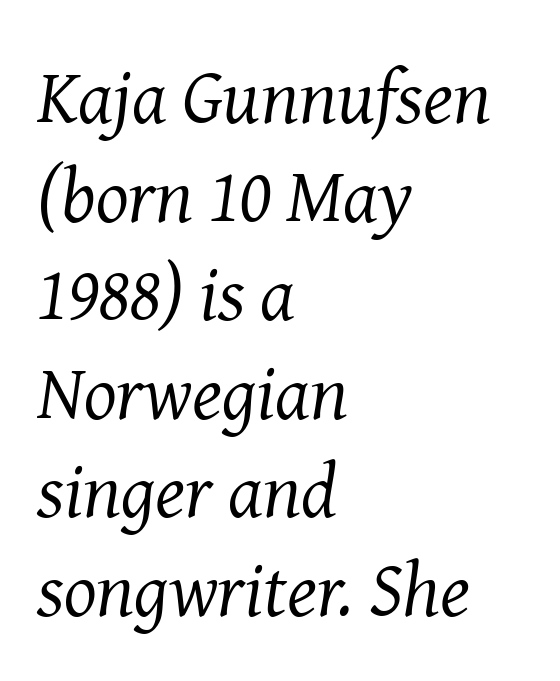
The image shows 77 px regular-weight serif type, italic (leaning right); set left-aligned, normal line spacing (1.28x), normal letter spacing, not underlined; medium stroke contrast and a medium x-height.
